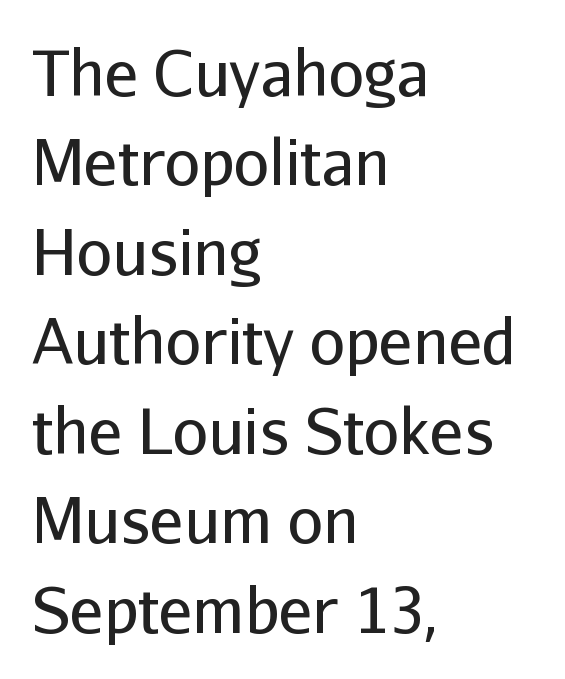
Q: Is the text bold? A: No.
Q: Is the text italic (slanted)? A: No, it is upright.
Q: Is the typeface a serif or a sans-serif typeface? A: Sans-serif.
Q: Is the text underlined? A: No.
Q: How is the paragraph aligned? A: Left-aligned.
Q: Is the spacing between letters normal or unusually wide? A: Normal.
Q: Is the spacing between lines tight, normal or loose? A: Normal.
Q: Width (condensed, normal, or wide)? A: Normal.
Q: Stroke contrast? A: Low.
Q: x-height? A: Medium.
Q: Monospaced? A: No.
